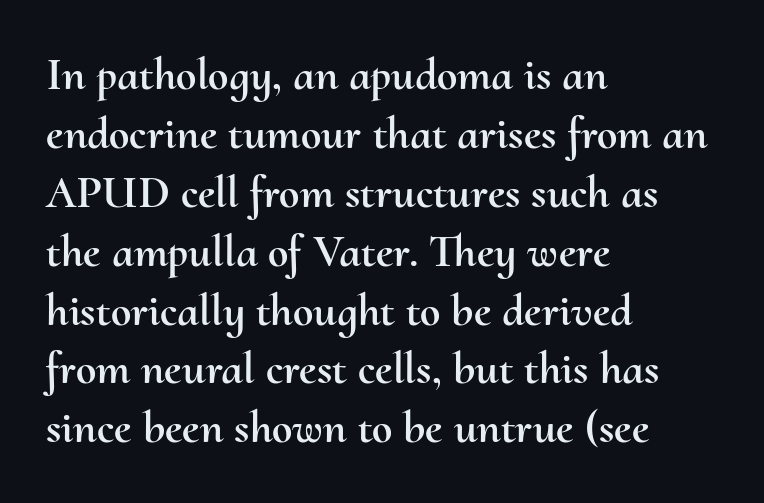
The image shows 46 px text type, upright; set left-aligned, normal line spacing (1.28x), normal letter spacing, not underlined; medium stroke contrast and a small x-height.
